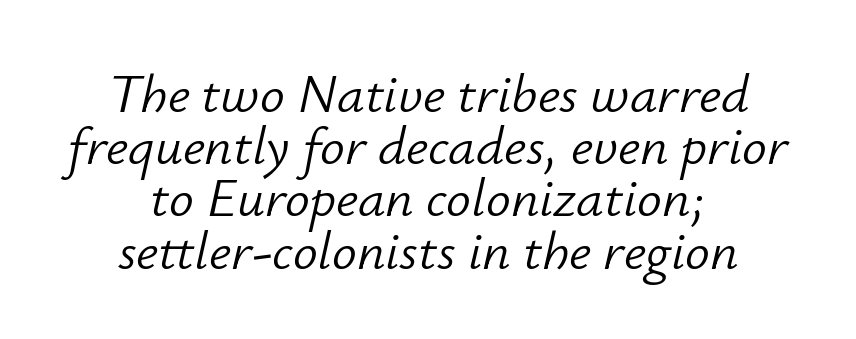
Think standard paragraph weight, or any step lighter than that. There is no visible air inserted between adjacent glyphs. The text block is weighted toward neither margin, spreading evenly from the middle. The zone under the glyphs is completely vacant. This sample trades vertical openness for compactness between lines.
